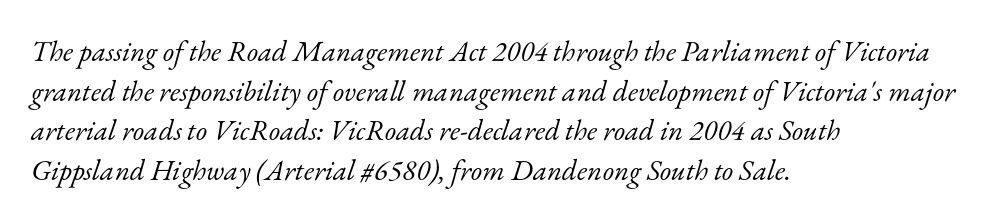
{"serif": "yes", "italic": "yes", "lean": "right", "slant_degrees": 17, "bold": "no", "weight": "light", "width": "normal", "stroke_contrast": "low", "x_height": "small", "monospaced": "no", "underline": "no", "align": "left", "line_spacing": "normal", "line_spacing_ratio": 1.37, "letter_spacing": "normal", "letter_spacing_em": 0.0, "glyph_px": 29}
